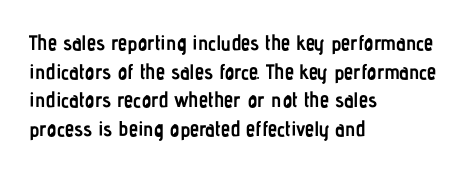
{"italic": "no", "bold": "yes", "underline": "no", "align": "left", "line_spacing": "normal", "line_spacing_ratio": 1.36, "letter_spacing": "normal", "letter_spacing_em": 0.0, "glyph_px": 21}
